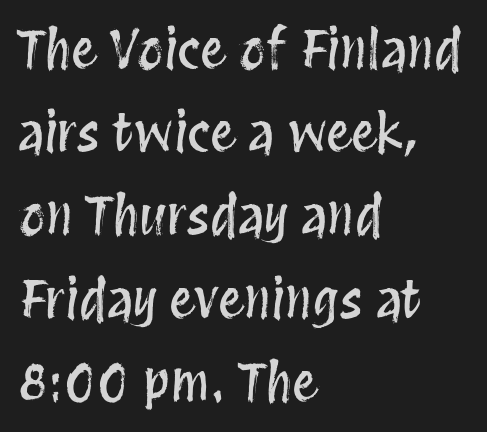
Q: Is the text italic (slanted)? A: No, it is upright.
Q: Is the text underlined? A: No.
Q: How is the paragraph aligned? A: Left-aligned.
Q: Is the spacing between letters normal or unusually wide? A: Normal.
Q: Is the spacing between lines tight, normal or loose? A: Normal.
Q: Width (condensed, normal, or wide)? A: Condensed.
Q: Stroke contrast? A: Medium.
Q: x-height? A: Large.
Q: Monospaced? A: No.
